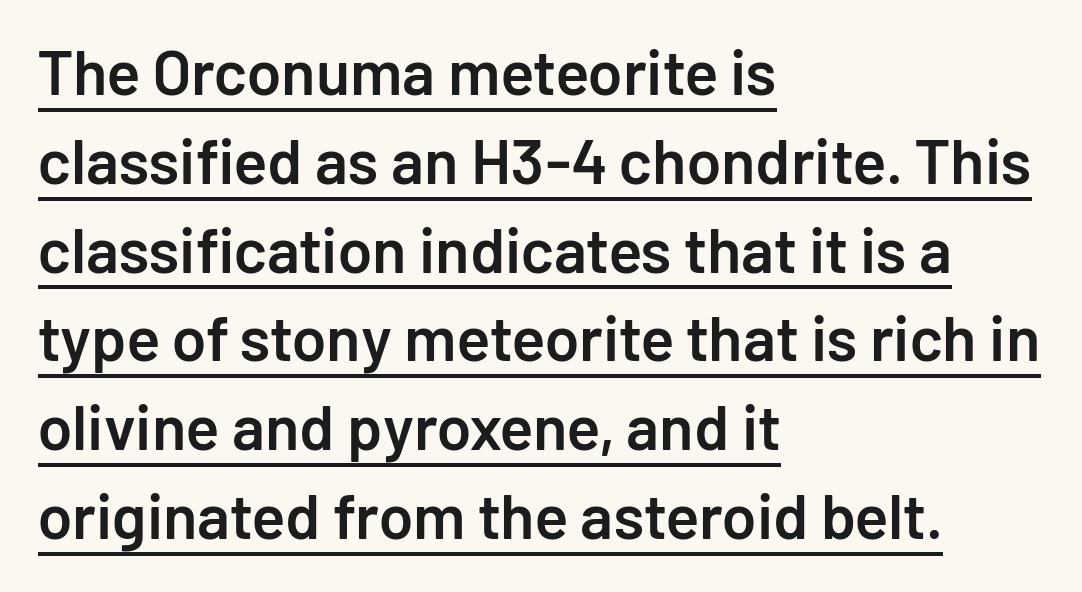
Each line starts at the same left margin while the right side varies. This is underlined copy, the kind a proofreader might mark for attention. There is no visible air inserted between adjacent glyphs. The typeface chosen for these lines omits serifs. How would I describe the line gaps? Plain and ordinary. Upright lettering throughout.
